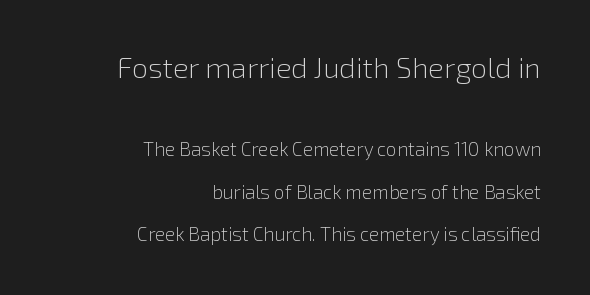
{"serif": "no", "italic": "no", "bold": "no", "weight": "light", "width": "normal", "x_height": "medium", "monospaced": "no", "underline": "no", "align": "right", "line_spacing": "loose", "line_spacing_ratio": 2.24, "letter_spacing": "normal", "letter_spacing_em": 0.0, "larger_block": "first", "size_ratio": 1.53, "glyph_px": 29}
